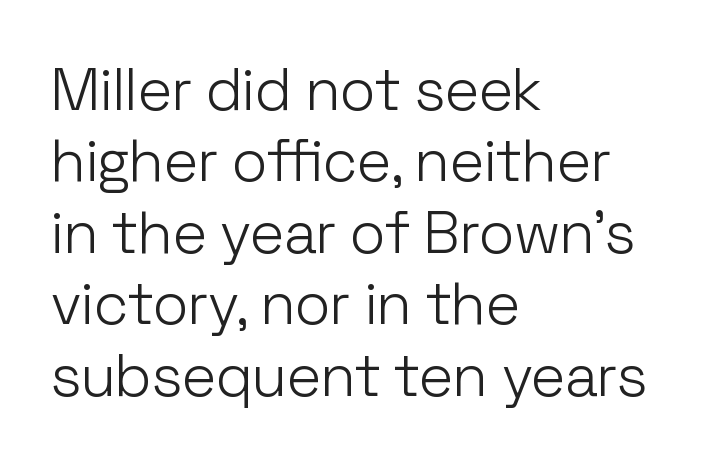
Q: Is the text bold? A: No.
Q: Is the text italic (slanted)? A: No, it is upright.
Q: Is the typeface a serif or a sans-serif typeface? A: Sans-serif.
Q: Is the text underlined? A: No.
Q: How is the paragraph aligned? A: Left-aligned.
Q: Is the spacing between letters normal or unusually wide? A: Normal.
Q: Width (condensed, normal, or wide)? A: Normal.
Q: Stroke contrast? A: Low.
Q: x-height? A: Medium.
Q: Monospaced? A: No.
